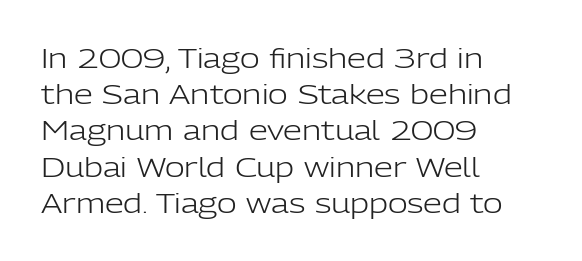
The strokes carry an ordinary text weight at most. Teacher's note: observe the even left margin — that is flush-left alignment. The lines sit at an ordinary, default distance from one another. Does extra space separate the letters? No, they use regular spacing. Posture: vertical. The specimen omits any rule beneath the text block's lines.
